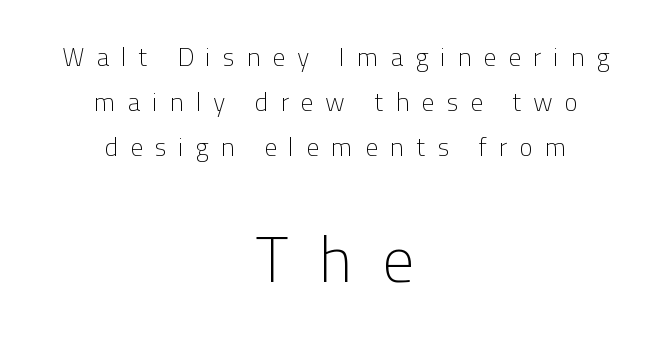
The image shows 65 px light sans-serif type, upright; set centered, line spacing 1.73x, unusually wide letter spacing (+0.44 em), not underlined; the second (bottom) block is 2.5x larger; low stroke contrast and a medium x-height.
